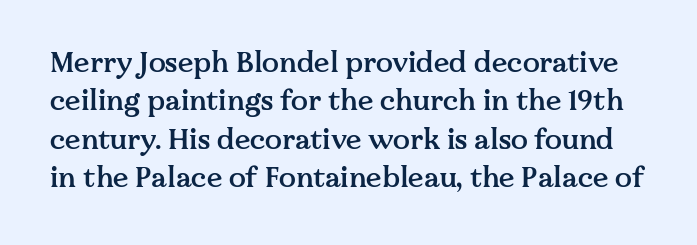
How heavy is the stroke? Medium-heavy — a semibold, shy of bold. In terms of letterspacing, this is plain default setting. This sample uses an upright cut, with every glyph sitting square on the baseline. The rendering uses natural spacing where letterforms have individual widths.
